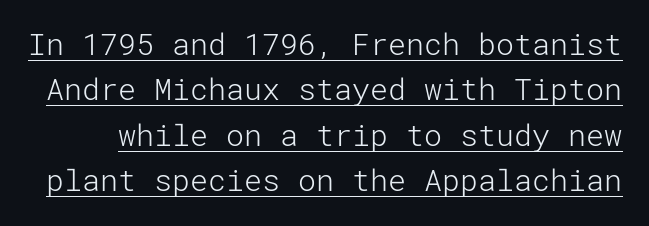
{"serif": "no", "italic": "no", "bold": "no", "weight": "light", "width": "normal", "stroke_contrast": "low", "x_height": "medium", "underline": "yes", "line_spacing": "normal", "line_spacing_ratio": 1.51, "letter_spacing": "normal", "letter_spacing_em": 0.0, "glyph_px": 30}
